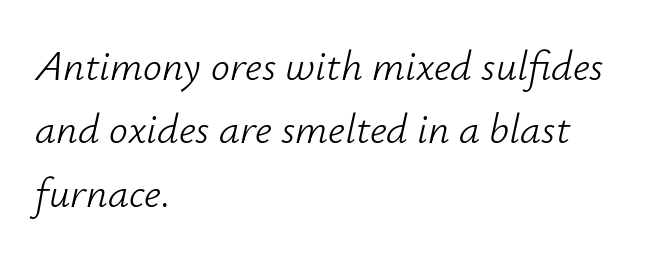
The image shows 42 px light type, italic (leaning right); set left-aligned, normal line spacing (1.51x), normal letter spacing, not underlined; low stroke contrast and a small x-height.
